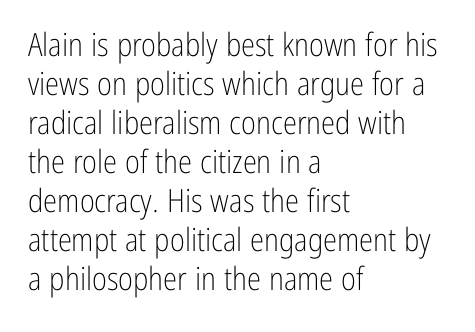
The image shows 32 px light, condensed sans-serif type, upright; set left-aligned, line spacing 1.22x, normal letter spacing, not underlined; low stroke contrast and a medium x-height.
